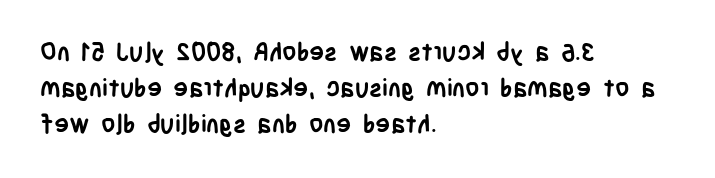
Q: Is the text bold? A: Yes.
Q: Is the text italic (slanted)? A: No, it is upright.
Q: Is the text underlined? A: No.
Q: How is the paragraph aligned? A: Left-aligned.
Q: Is the spacing between letters normal or unusually wide? A: Normal.
Q: Is the spacing between lines tight, normal or loose? A: Normal.
